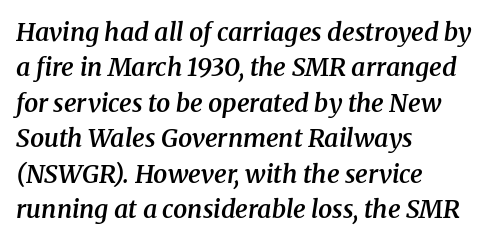
Q: Is the text bold? A: Semi-bold.
Q: Is the text italic (slanted)? A: Yes, it leans right by about 8 degrees.
Q: Is the text underlined? A: No.
Q: How is the paragraph aligned? A: Left-aligned.
Q: Is the spacing between letters normal or unusually wide? A: Normal.
Q: Is the spacing between lines tight, normal or loose? A: Normal.
